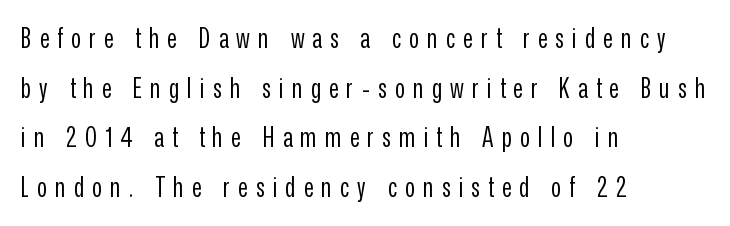
Q: Is the text bold? A: No.
Q: Is the text italic (slanted)? A: No, it is upright.
Q: Is the text underlined? A: No.
Q: How is the paragraph aligned? A: Left-aligned.
Q: Is the spacing between letters normal or unusually wide? A: Unusually wide.
